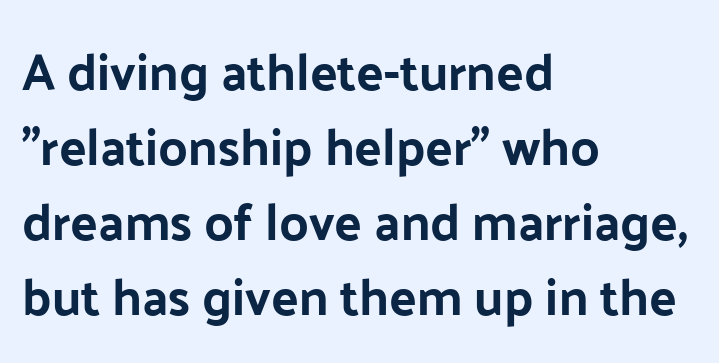
Every row of glyphs begins at an identical x-position on the left. What kind of face is this? One without serifs — a sans. Short note: letters normally spaced. What's the leading like? Ordinary, nothing unusual. The face used here is proportionally spaced, like ordinary book or web type. The specimen reads as upright at a glance.
